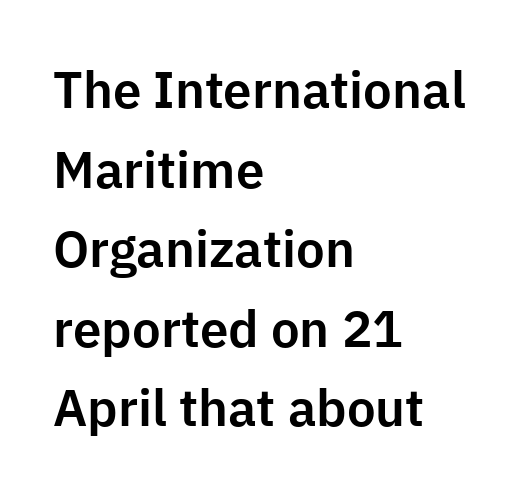
Honestly, the row spacing looks completely unremarkable. The face used here is a sans, in the tradition of grotesques and geometrics. All the whitespace from short lines collects on the right. Varying glyph widths throughout — classic text-font behaviour. Ordinary non-slanted type is in use. Letter spacing: default.
